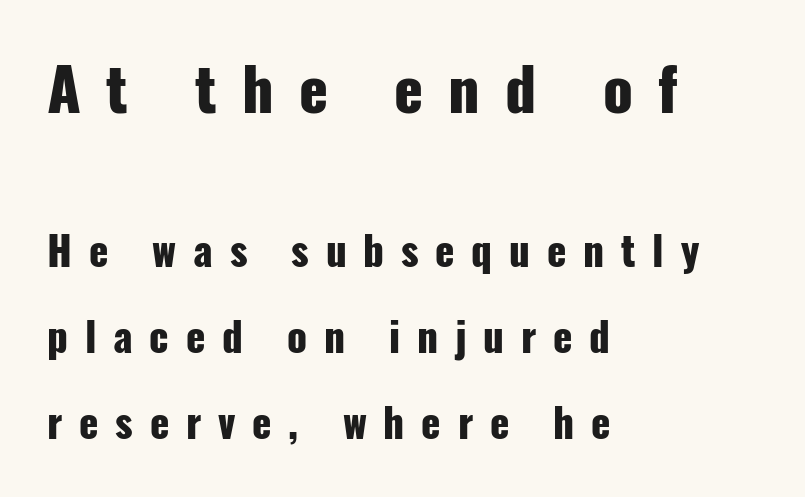
You could not count columns in this text — the font is proportionally spaced. The passage shown has open, widely tracked lettering throughout. Size contrast runs from large at the top to small at the bottom. Is there any slant? The stems are plumb.
